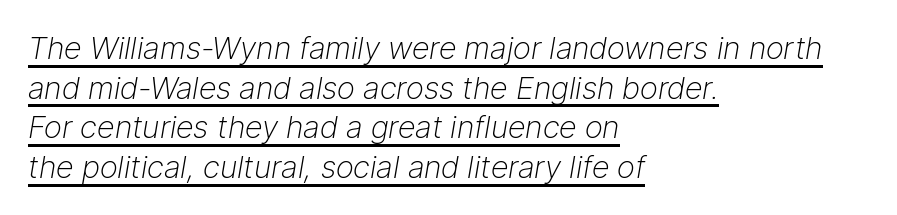
{"italic": "yes", "lean": "right", "slant_degrees": 9, "bold": "no", "weight": "light", "width": "normal", "stroke_contrast": "low", "x_height": "medium", "monospaced": "no", "underline": "yes", "align": "left", "line_spacing": "normal", "line_spacing_ratio": 1.28, "letter_spacing": "normal", "letter_spacing_em": 0.0, "glyph_px": 31}
